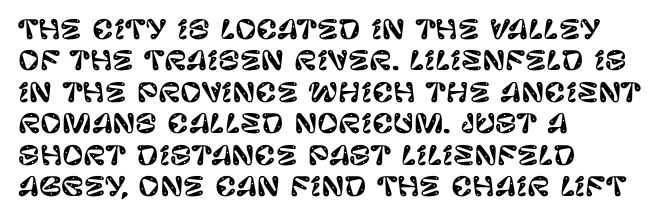
{"underline": "no", "align": "left", "line_spacing_ratio": 1.21, "letter_spacing": "normal", "letter_spacing_em": 0.0, "glyph_px": 26}
